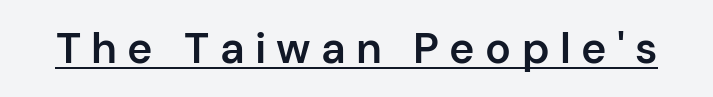
Q: Is the text bold? A: Semi-bold.
Q: Is the text italic (slanted)? A: No, it is upright.
Q: Is the typeface a serif or a sans-serif typeface? A: Sans-serif.
Q: Is the text underlined? A: Yes.
Q: Is the spacing between letters normal or unusually wide? A: Unusually wide.
Q: Width (condensed, normal, or wide)? A: Normal.
Q: Stroke contrast? A: Low.
Q: x-height? A: Medium.
Q: Monospaced? A: No.
